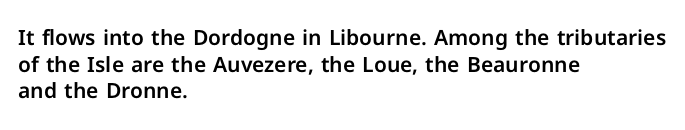
Successive baselines arrive at the customary interval. The space directly below the letters is spotless. The face used here is rendered with its standard letterfit. The rendering anchors every line to the left-hand side.
